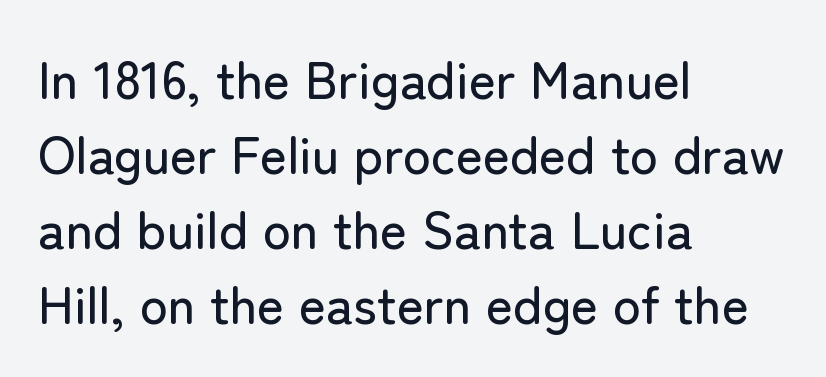
What kind of face is this? One without serifs — a sans. The words here are not underlined. Vertical strokes here are truly vertical. The passage is arranged the way most books set body copy — flush left. Honestly, the row spacing looks completely unremarkable. A typesetter would call this proportional, since set widths differ per character.
